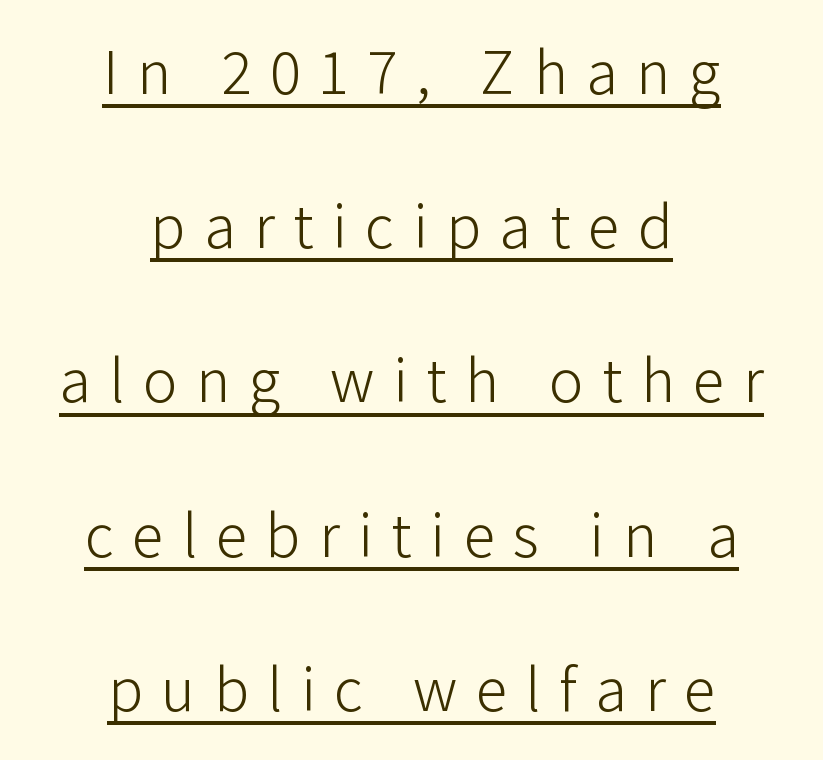
Q: Is the text bold? A: No.
Q: Is the text italic (slanted)? A: No, it is upright.
Q: Is the typeface a serif or a sans-serif typeface? A: Sans-serif.
Q: Is the text underlined? A: Yes.
Q: How is the paragraph aligned? A: Centered.
Q: Is the spacing between letters normal or unusually wide? A: Unusually wide.
Q: Is the spacing between lines tight, normal or loose? A: Loose.
Q: Width (condensed, normal, or wide)? A: Normal.
Q: Stroke contrast? A: Low.
Q: x-height? A: Medium.
Q: Monospaced? A: No.
